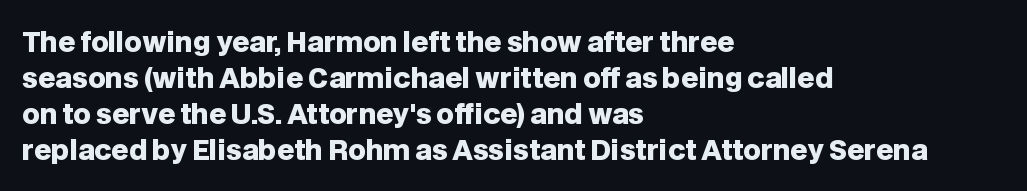
{"italic": "no", "bold": "yes", "underline": "no", "align": "left", "line_spacing": "normal", "line_spacing_ratio": 1.33, "letter_spacing": "normal", "letter_spacing_em": 0.0, "glyph_px": 27}
